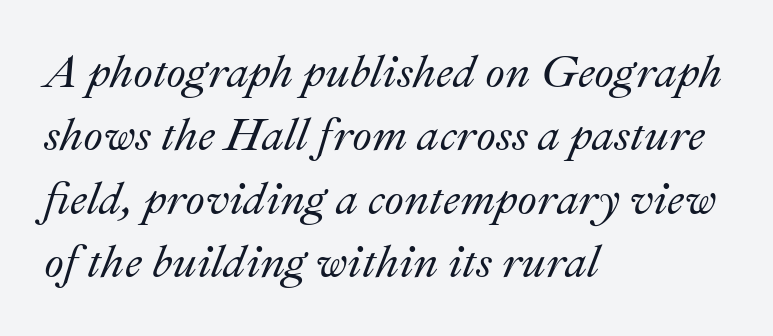
Q: Is the text italic (slanted)? A: Yes, it leans right by about 22 degrees.
Q: Is the text underlined? A: No.
Q: How is the paragraph aligned? A: Left-aligned.
Q: Is the spacing between letters normal or unusually wide? A: Normal.
Q: Is the spacing between lines tight, normal or loose? A: Normal.
Q: Width (condensed, normal, or wide)? A: Normal.
Q: Stroke contrast? A: Medium.
Q: x-height? A: Small.
Q: Monospaced? A: No.
